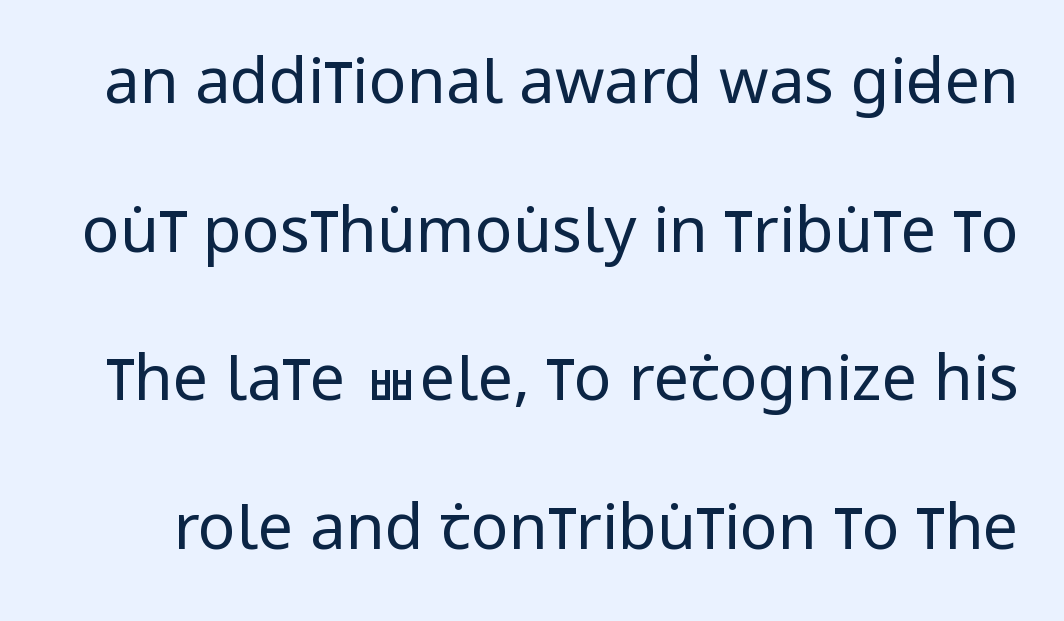
Just letters on the line, the space beneath them empty. In terms of leading, this rendering errs on the spacious side. Do the characters align in a grid? No, the font is proportional. Rendered with straight, roman letterforms. This is not heavy type; no bold has been used. The designer went with a sans here, leaving each stem footless.
